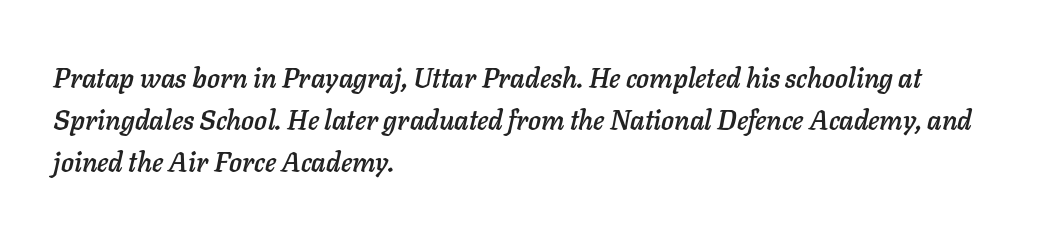
The image shows 27 px text type, italic (leaning right); set left-aligned, normal line spacing (1.56x), normal letter spacing, not underlined.
